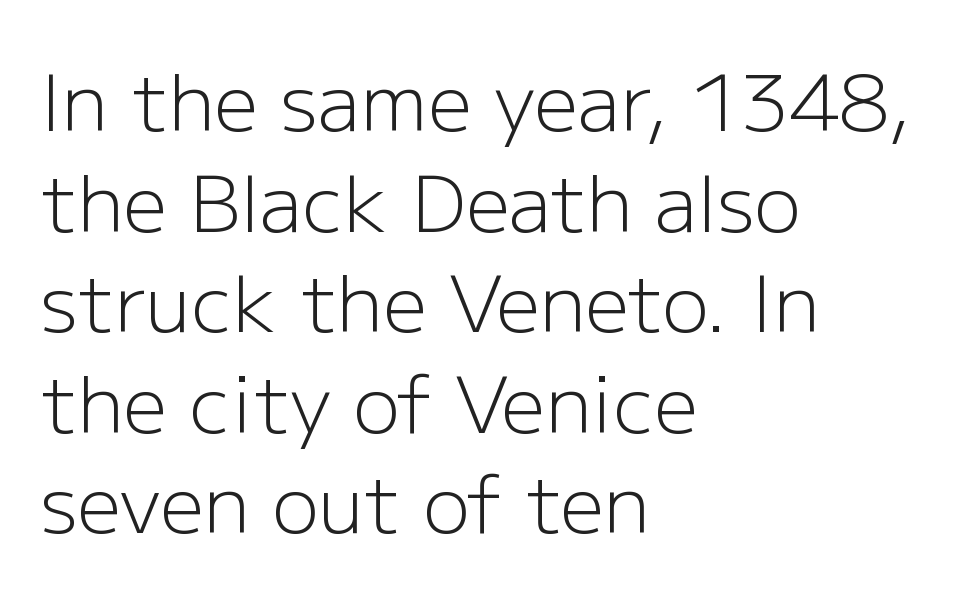
Here the designer chose a conventional face with non-uniform glyph widths. Letterform terminals end flat and unadorned throughout the passage. Is the letter spacing exaggerated? No — it looks like the ordinary default. Designer's note — italics off, roman on. Leading: standard.
